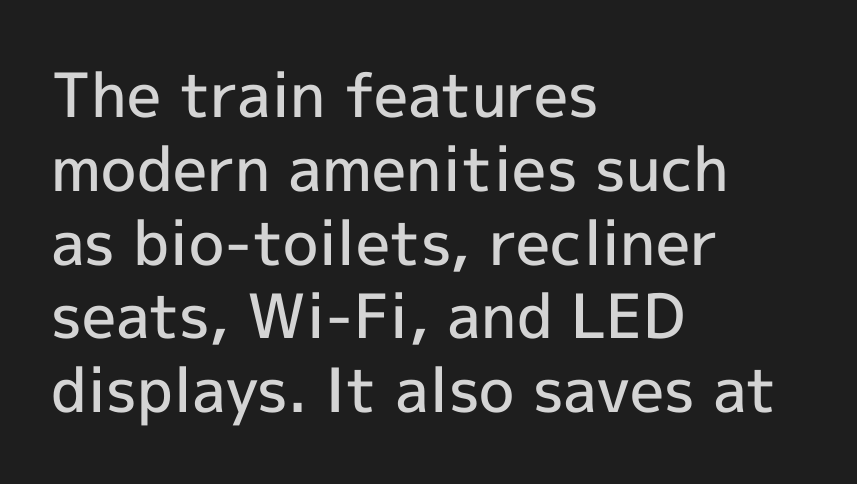
The image shows 61 px semibold sans-serif type, upright; set left-aligned, line spacing 1.21x, normal letter spacing, not underlined; a medium x-height.
